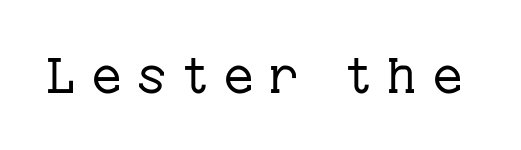
Q: Is the text bold? A: No.
Q: Is the text italic (slanted)? A: No, it is upright.
Q: Is the typeface a serif or a sans-serif typeface? A: Serif.
Q: Is the text underlined? A: No.
Q: Is the spacing between letters normal or unusually wide? A: Unusually wide.
Q: Width (condensed, normal, or wide)? A: Normal.
Q: Stroke contrast? A: Low.
Q: x-height? A: Medium.
Q: Monospaced? A: No.
